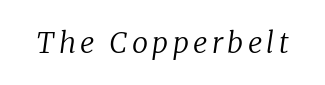
The words here are not underlined. This rendering employs a face with finishing strokes, i.e., a serif. These glyphs show unthickened strokes, regular width or finer. Note the varied advance widths — an 'i' is clearly narrower than an 'm'. In terms of posture, this sample is oblique.
